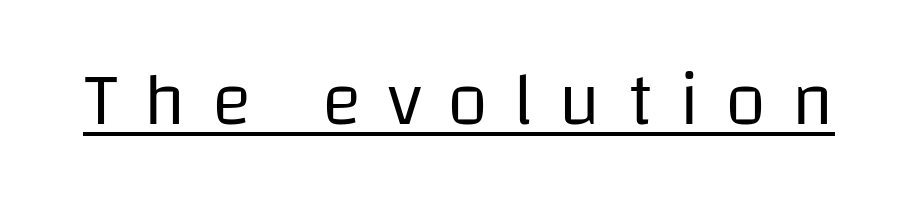
Q: Is the text bold? A: No.
Q: Is the text italic (slanted)? A: No, it is upright.
Q: Is the typeface a serif or a sans-serif typeface? A: Sans-serif.
Q: Is the text underlined? A: Yes.
Q: Is the spacing between letters normal or unusually wide? A: Unusually wide.
Q: Width (condensed, normal, or wide)? A: Normal.
Q: Stroke contrast? A: Low.
Q: x-height? A: Large.
Q: Monospaced? A: No.
